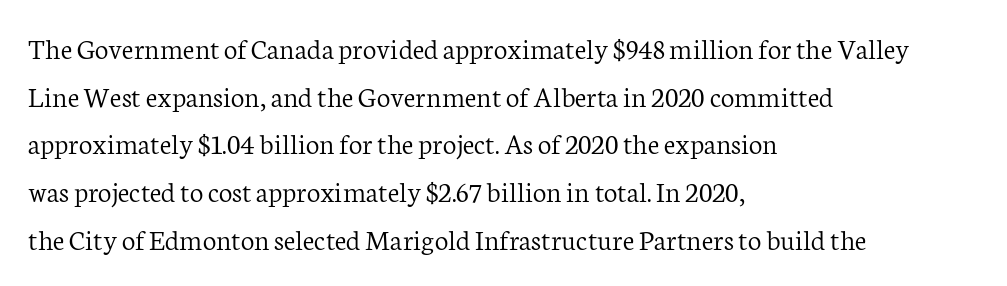
You could not count columns in this text — the font is proportionally spaced. Heaviness? Minimal to ordinary, like unemphasized prose. Inter-character spacing is left at the font's built-in metrics. The axis of the letterforms is exactly vertical. Evenly set lines give the paragraph a standard silhouette. Does the copy run flush right? No — it runs flush left.
